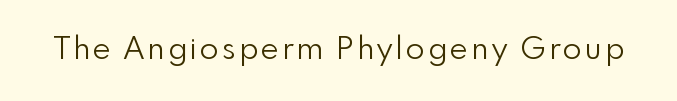
These lines are rendered in a variable-pitch font. Beneath every word, the page is bare. Weight: not bold — regular or lighter. Italic? Not at all — the glyphs are vertical. Look at the bottom of the vertical strokes: they stop flat, with no serifs.
